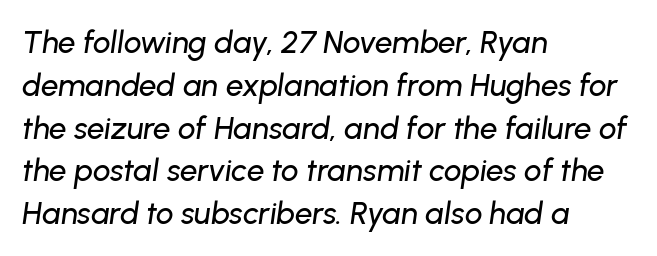
Q: Is the text italic (slanted)? A: Yes, it leans right by about 8 degrees.
Q: Is the text underlined? A: No.
Q: How is the paragraph aligned? A: Left-aligned.
Q: Is the spacing between letters normal or unusually wide? A: Normal.
Q: Is the spacing between lines tight, normal or loose? A: Normal.
Q: Width (condensed, normal, or wide)? A: Normal.
Q: Stroke contrast? A: Low.
Q: x-height? A: Medium.
Q: Monospaced? A: No.
